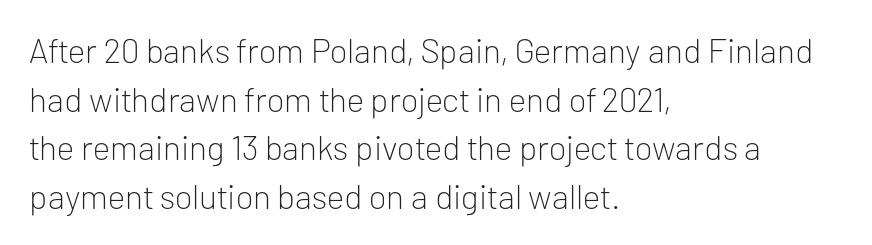
The image shows 34 px light sans-serif type, upright; set left-aligned, normal line spacing (1.43x), normal letter spacing, not underlined; low stroke contrast and a medium x-height.
